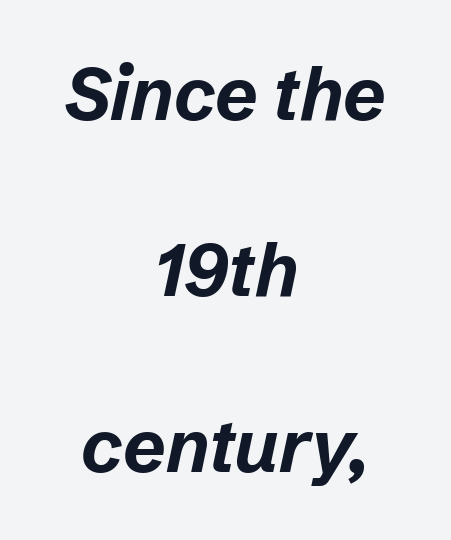
{"italic": "yes", "lean": "right", "slant_degrees": 12, "bold": "yes", "weight": "bold", "width": "normal", "stroke_contrast": "low", "x_height": "medium", "monospaced": "no", "underline": "no", "align": "center", "line_spacing": "loose", "line_spacing_ratio": 2.38, "letter_spacing": "normal", "letter_spacing_em": 0.0, "glyph_px": 74}
